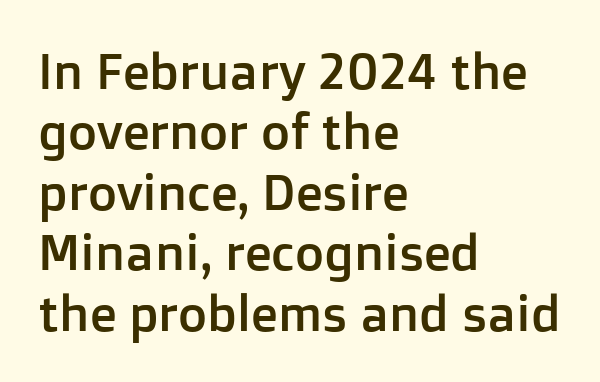
A typesetter would label this face a sans. Descenders hang freely into open space. The typography opts for an upright posture over an oblique one. Line beginnings align vertically; line endings do not. A typesetter would call this proportional, since set widths differ per character. Tracking here is standard; glyphs follow each other at the usual distance.
